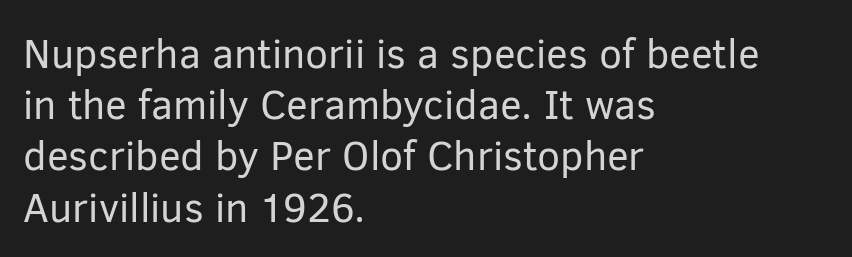
Q: Is the text bold? A: No.
Q: Is the text italic (slanted)? A: No, it is upright.
Q: Is the typeface a serif or a sans-serif typeface? A: Sans-serif.
Q: Is the text underlined? A: No.
Q: How is the paragraph aligned? A: Left-aligned.
Q: Is the spacing between letters normal or unusually wide? A: Normal.
Q: Is the spacing between lines tight, normal or loose? A: Normal.
Q: Width (condensed, normal, or wide)? A: Normal.
Q: Stroke contrast? A: Low.
Q: x-height? A: Medium.
Q: Monospaced? A: No.
